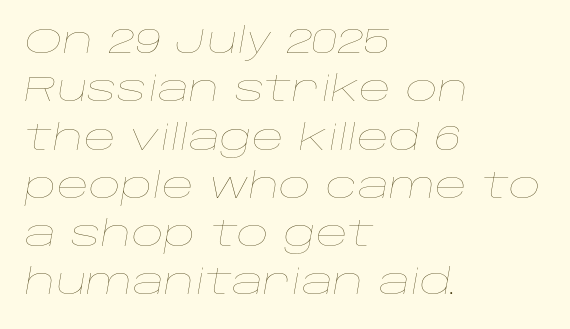
The image shows 35 px thin, wide type, italic (leaning right); set left-aligned, normal line spacing (1.38x), normal letter spacing, not underlined; low stroke contrast and a large x-height.
